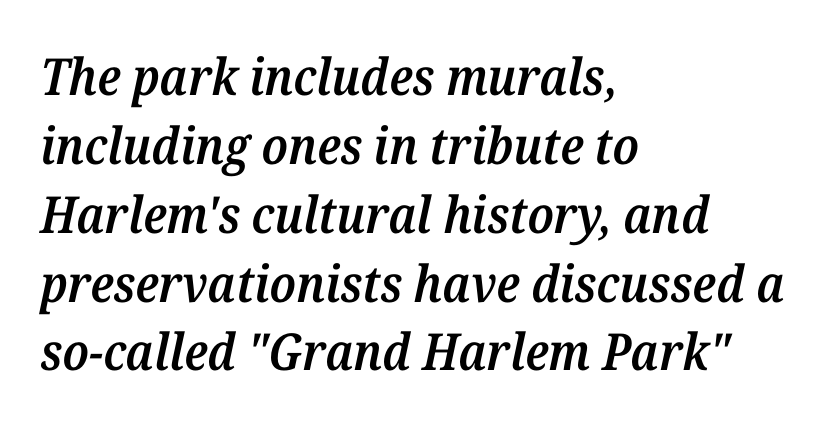
{"serif": "yes", "italic": "yes", "lean": "right", "slant_degrees": 12, "bold": "semi", "weight": "semibold", "width": "normal", "stroke_contrast": "medium", "x_height": "medium", "monospaced": "no", "underline": "no", "align": "left", "line_spacing": "normal", "line_spacing_ratio": 1.35, "letter_spacing": "normal", "letter_spacing_em": 0.0, "glyph_px": 51}
